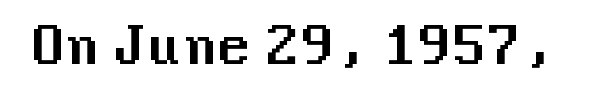
Bare-footed words on every line. This sample uses an upright cut, with every glyph sitting square on the baseline. Nothing unusual about the tracking: characters are spaced as the font intends. Typographically, this falls in the sans-serif category.
